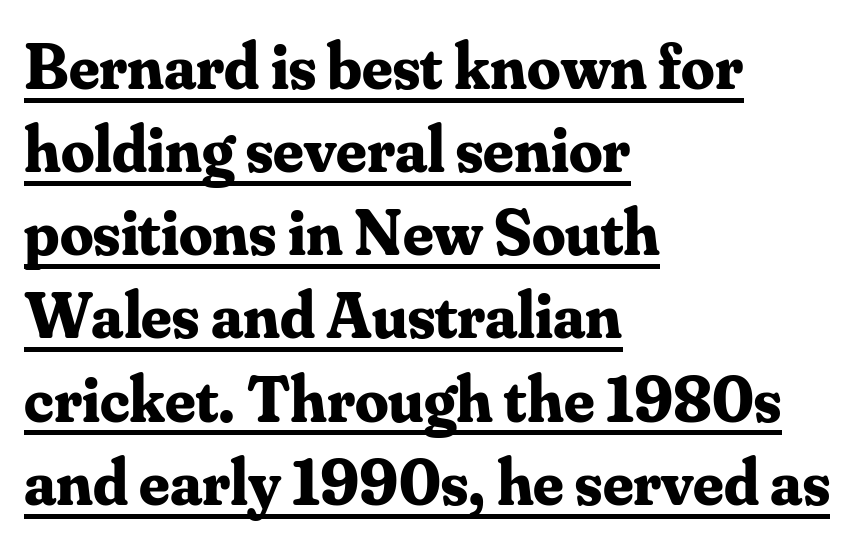
{"serif": "yes", "italic": "no", "bold": "yes", "weight": "bold", "width": "normal", "stroke_contrast": "medium", "x_height": "small", "monospaced": "no", "underline": "yes", "align": "left", "line_spacing": "normal", "line_spacing_ratio": 1.26, "letter_spacing": "normal", "letter_spacing_em": 0.0, "glyph_px": 66}
